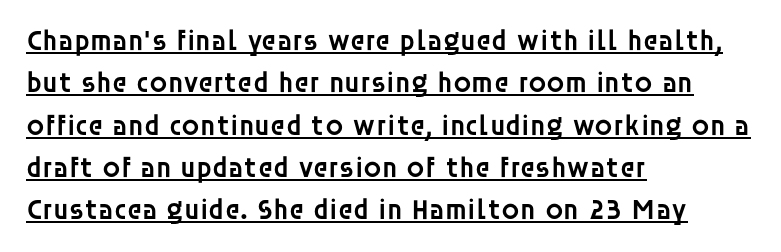
Q: Is the text bold? A: Semi-bold.
Q: Is the text italic (slanted)? A: No, it is upright.
Q: Is the typeface a serif or a sans-serif typeface? A: Sans-serif.
Q: Is the text underlined? A: Yes.
Q: How is the paragraph aligned? A: Left-aligned.
Q: Is the spacing between letters normal or unusually wide? A: Normal.
Q: Is the spacing between lines tight, normal or loose? A: Normal.
Q: Width (condensed, normal, or wide)? A: Normal.
Q: Stroke contrast? A: Low.
Q: x-height? A: Large.
Q: Monospaced? A: No.
